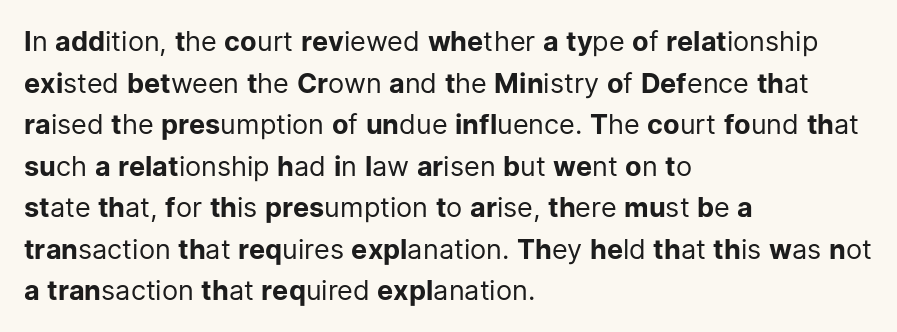
The image shows 27 px text type, upright; set left-aligned, normal line spacing (1.54x), normal letter spacing, not underlined.
